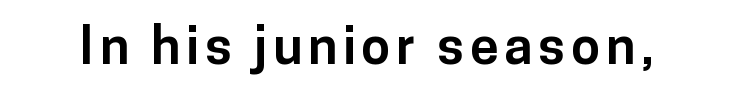
{"serif": "no", "italic": "no", "bold": "yes", "weight": "bold", "width": "normal", "stroke_contrast": "low", "x_height": "medium", "monospaced": "no", "underline": "no", "glyph_px": 52}
